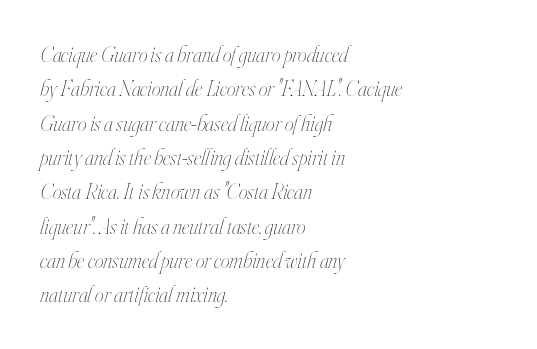
{"italic": "yes", "lean": "right", "slant_degrees": 16, "bold": "no", "underline": "no", "align": "left", "line_spacing": "normal", "line_spacing_ratio": 1.56, "letter_spacing": "normal", "letter_spacing_em": 0.0, "glyph_px": 22}
